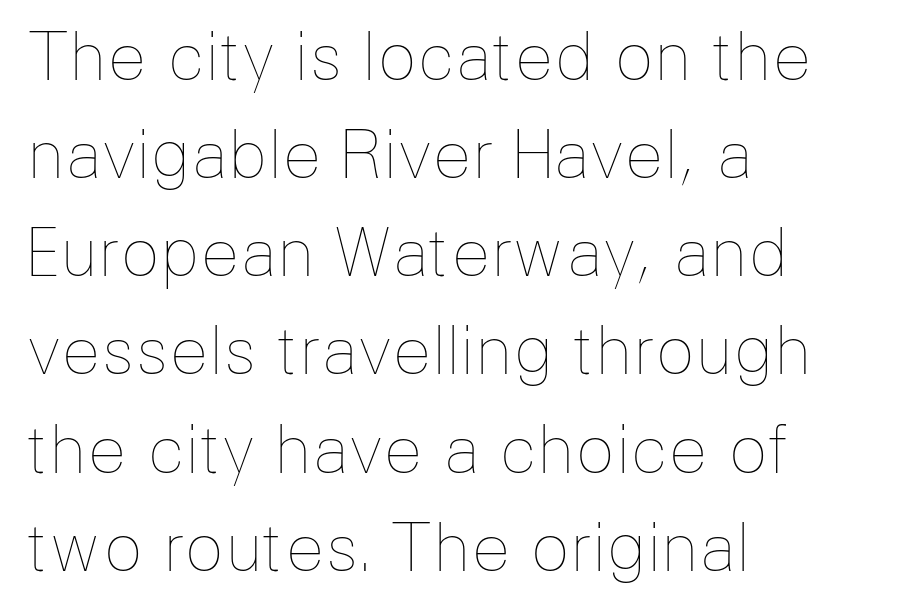
Any mark beneath the type? The region is blank. The designer left line spacing at the default. Here the designer chose a conventional face with non-uniform glyph widths. Compared with a typical body face, this is equally light or lighter still. Horizontal alignment here is leftward, the default for most running prose.
